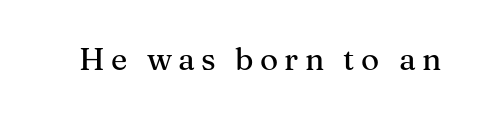
The image shows 31 px serif type, upright; set unusually wide letter spacing (+0.2 em), not underlined; medium stroke contrast and a medium x-height.
